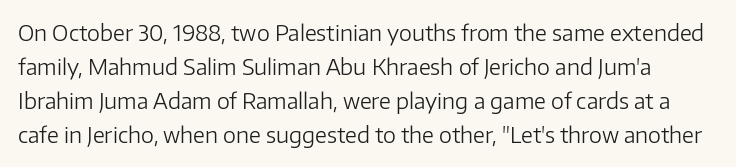
No extra ink here — the face is not bold. Vertical strokes here are truly vertical. Underlining? Definitely not there. The passage shown has conventional tracking throughout. The line-height multiplier appears to be the usual default.
